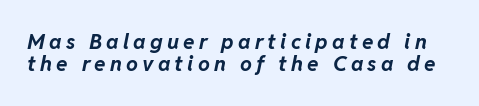
{"italic": "yes", "lean": "right", "slant_degrees": 11, "bold": "yes", "underline": "no", "line_spacing": "tight", "line_spacing_ratio": 1.06, "letter_spacing": "wide", "letter_spacing_em": 0.2, "glyph_px": 21}
